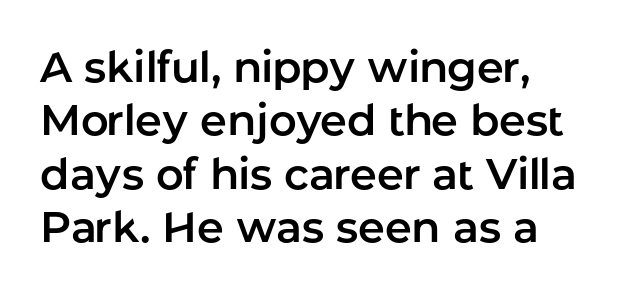
Q: Is the text italic (slanted)? A: No, it is upright.
Q: Is the typeface a serif or a sans-serif typeface? A: Sans-serif.
Q: Is the text underlined? A: No.
Q: How is the paragraph aligned? A: Left-aligned.
Q: Is the spacing between letters normal or unusually wide? A: Normal.
Q: Width (condensed, normal, or wide)? A: Normal.
Q: Stroke contrast? A: Low.
Q: x-height? A: Medium.
Q: Monospaced? A: No.
